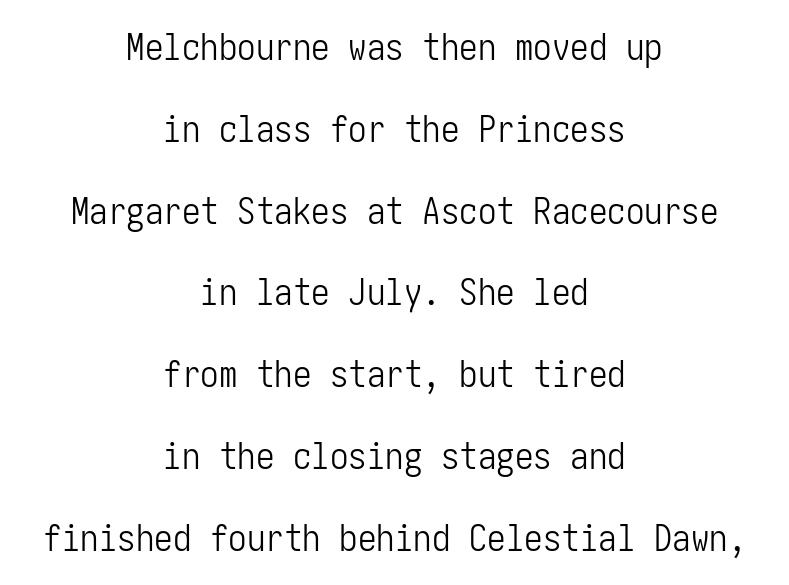
Each stroke keeps to a modest, everyday thickness or less. The passage shown is typeset with a sans-serif family. Posture: upright roman. Nothing unusual about the tracking: characters are spaced as the font intends.
